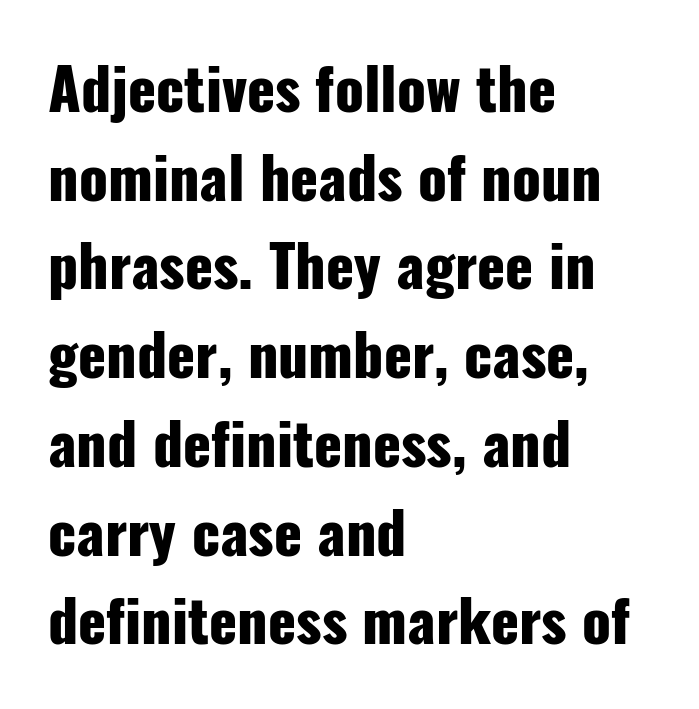
The image shows 58 px heavy, condensed sans-serif type, upright; set left-aligned, normal line spacing (1.53x), normal letter spacing, not underlined; low stroke contrast and a medium x-height.
